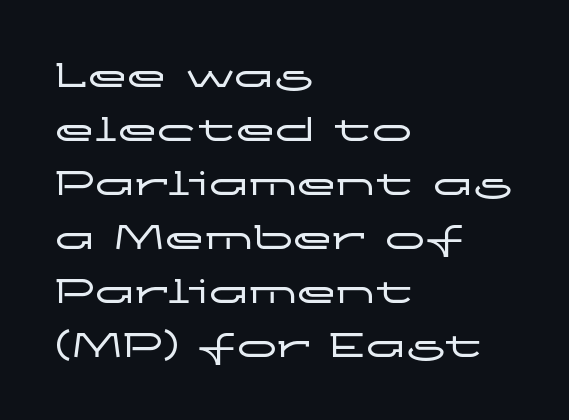
{"serif": "no", "italic": "no", "width": "wide", "stroke_contrast": "low", "x_height": "medium", "monospaced": "no", "underline": "no", "align": "left", "line_spacing": "normal", "line_spacing_ratio": 1.35, "letter_spacing": "normal", "letter_spacing_em": 0.0, "glyph_px": 40}
